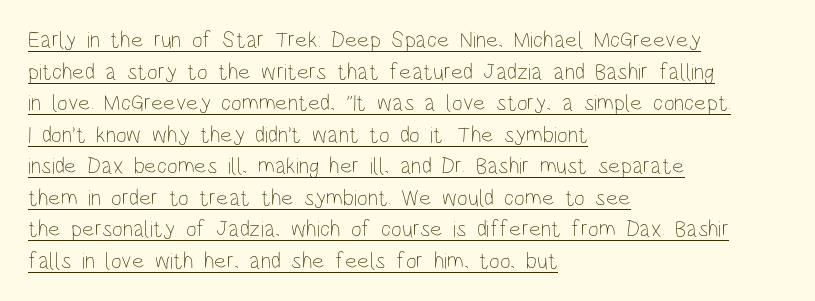
The image shows 23 px text type, upright; set left-aligned, normal line spacing (1.37x), normal letter spacing, underlined.
